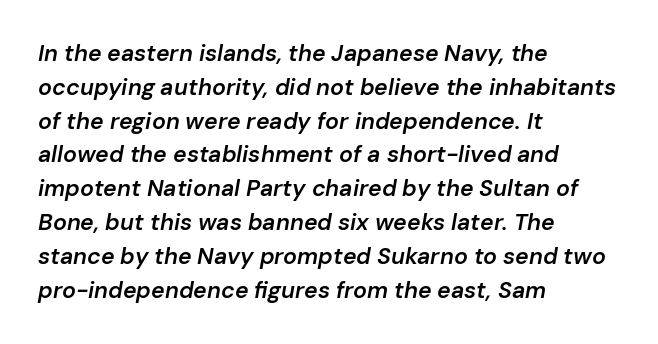
The image shows 23 px text type, italic (leaning right); set left-aligned, normal line spacing (1.47x), normal letter spacing, not underlined.
